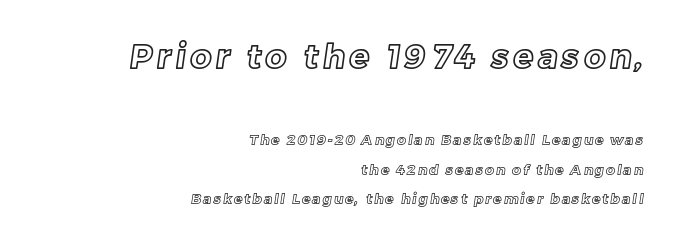
The image shows 33 px text type; set right-aligned, loose line spacing (2.11x), not underlined; the first (top) block is 2.36x larger; a medium x-height.
